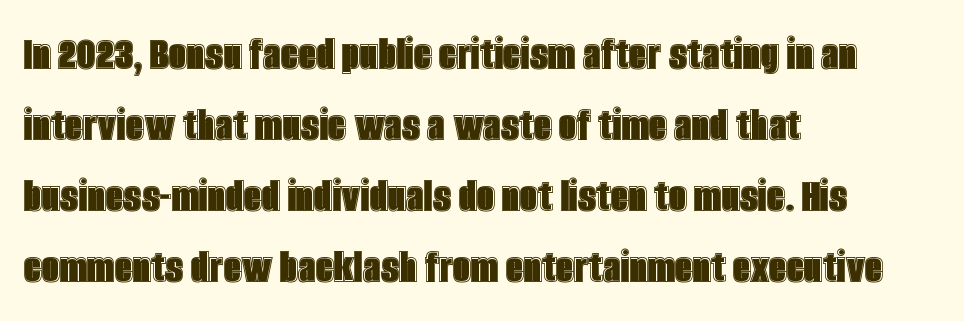
{"italic": "no", "width": "condensed", "x_height": "large", "monospaced": "no", "underline": "no", "align": "left", "line_spacing": "normal", "line_spacing_ratio": 1.42, "letter_spacing": "normal", "letter_spacing_em": 0.0, "glyph_px": 50}
